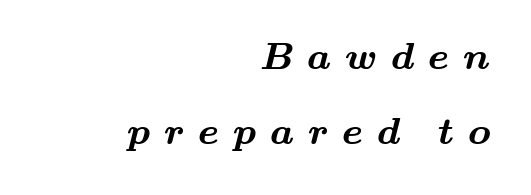
The image shows 38 px bold, wide serif type; set right-aligned, loose line spacing (1.98x), unusually wide letter spacing (+0.37 em), not underlined; medium stroke contrast and a small x-height.
